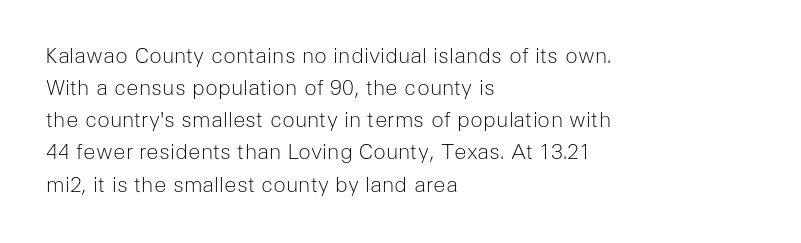
The image shows 21 px text type, upright; set left-aligned, normal line spacing (1.53x), normal letter spacing, not underlined.
